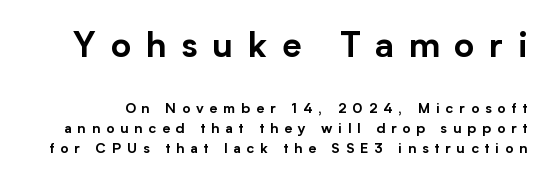
This is roman type, the default non-slanted kind. Honestly, there is no underline to notice here at all. The letters are spread apart with noticeably loose tracking. Note the varied advance widths — an 'i' is clearly narrower than an 'm'. The upper block of text is set noticeably larger than the block beneath it. The passage shown stacks its lines at a standard gap.
